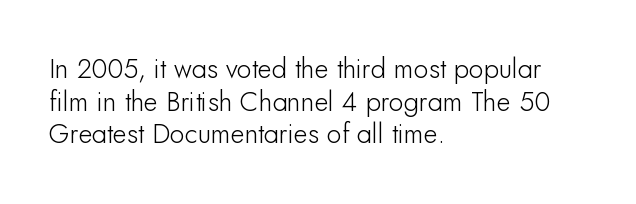
Q: Is the text italic (slanted)? A: No, it is upright.
Q: Is the text underlined? A: No.
Q: How is the paragraph aligned? A: Left-aligned.
Q: Is the spacing between letters normal or unusually wide? A: Normal.
